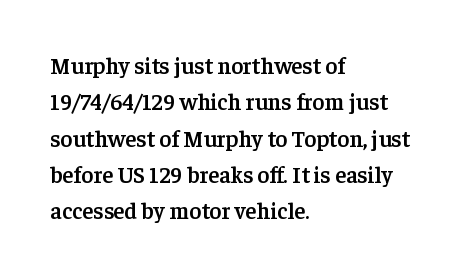
The image shows 23 px text type, upright; set left-aligned, normal line spacing (1.58x), normal letter spacing, not underlined.
